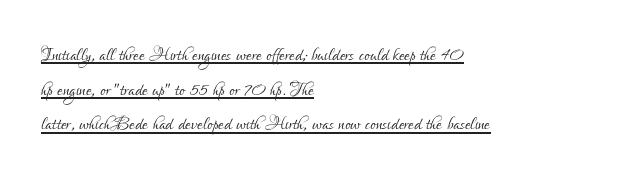
The image shows 25 px text type; set left-aligned, normal line spacing (1.39x), normal letter spacing, underlined.
